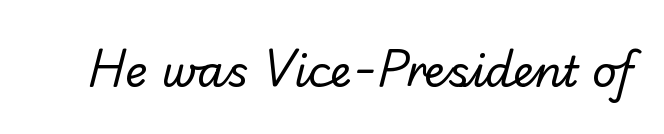
The font is comparable to plain body text, perhaps lighter. Descenders hang freely into open space. Does the type have serifs? No, each stem ends abruptly. Spacing between characters is what you'd get straight out of the box.
